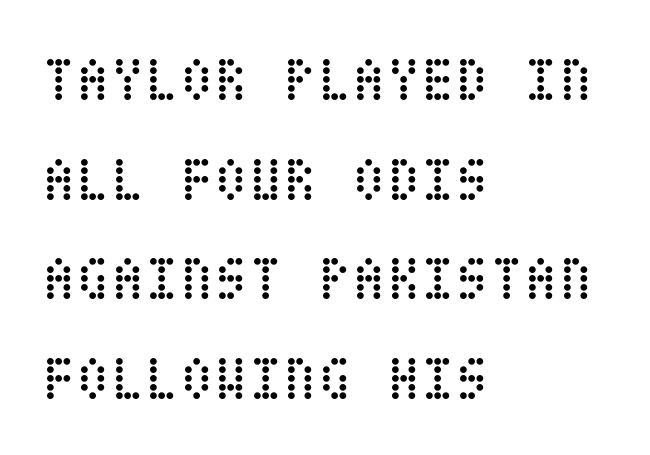
Glyph-to-glyph distance matches everyday printed text. The rendering uses a moderate line-height, typical for paragraphs. Letters have the restrained weight of plain body copy at most. Glance below the letters and you will spot only blank space. The specimen reads as upright at a glance. Every row of glyphs begins at an identical x-position on the left.
